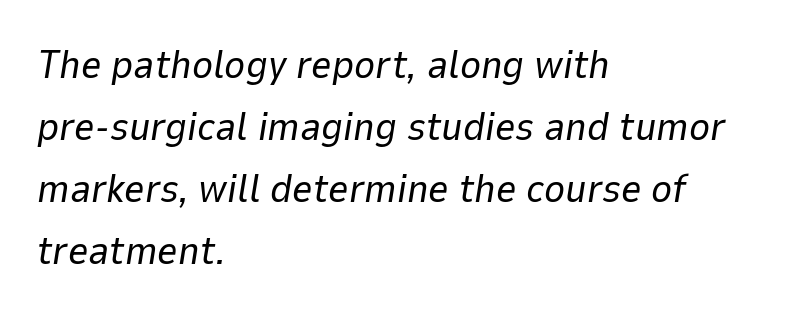
Q: Is the text bold? A: No.
Q: Is the text italic (slanted)? A: Yes, it leans right by about 9 degrees.
Q: Is the text underlined? A: No.
Q: How is the paragraph aligned? A: Left-aligned.
Q: Is the spacing between letters normal or unusually wide? A: Normal.
Q: Is the spacing between lines tight, normal or loose? A: Normal.
Q: Width (condensed, normal, or wide)? A: Normal.
Q: Stroke contrast? A: Low.
Q: x-height? A: Medium.
Q: Monospaced? A: No.
